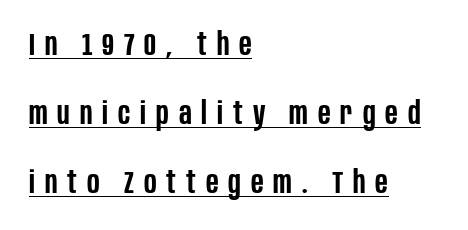
{"serif": "no", "italic": "no", "bold": "semi", "weight": "semibold", "width": "condensed", "stroke_contrast": "low", "x_height": "large", "monospaced": "no", "underline": "yes", "align": "left", "line_spacing": "loose", "line_spacing_ratio": 2.15, "letter_spacing": "wide", "letter_spacing_em": 0.31, "glyph_px": 32}
